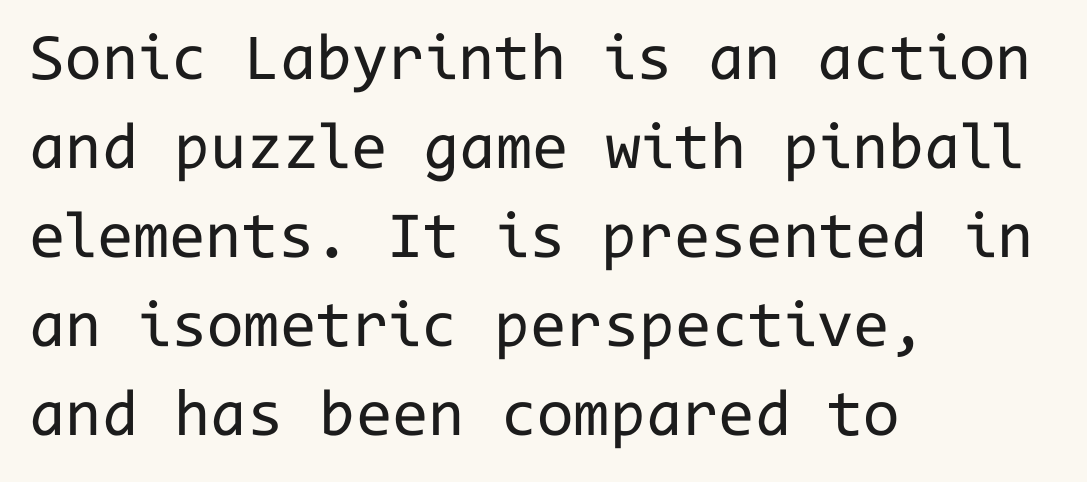
{"serif": "no", "italic": "no", "bold": "no", "weight": "regular", "width": "normal", "stroke_contrast": "low", "x_height": "medium", "monospaced": "yes", "underline": "no", "align": "left", "line_spacing": "normal", "line_spacing_ratio": 1.35, "letter_spacing": "normal", "letter_spacing_em": 0.0, "glyph_px": 66}
